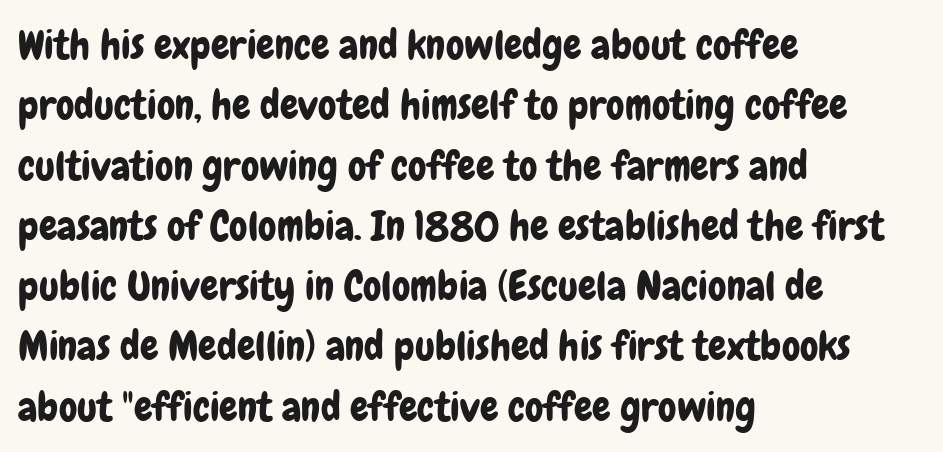
The image shows 41 px condensed sans-serif type, upright; set left-aligned, normal line spacing (1.47x), normal letter spacing, not underlined; low stroke contrast and a medium x-height.
